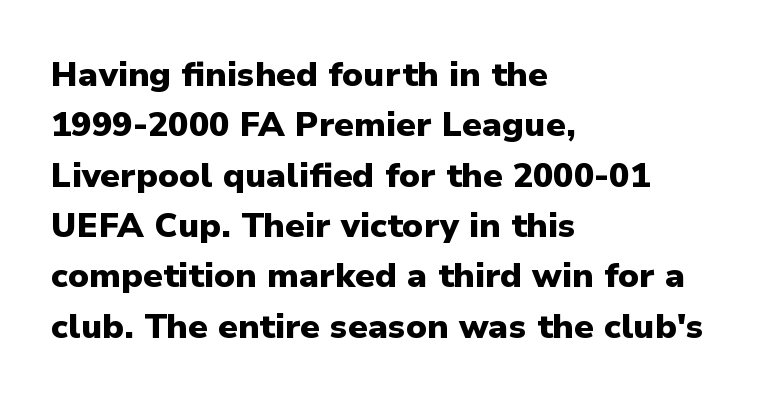
The image shows 34 px heavy sans-serif type, upright; set left-aligned, normal line spacing (1.48x), normal letter spacing, not underlined; low stroke contrast and a medium x-height.
